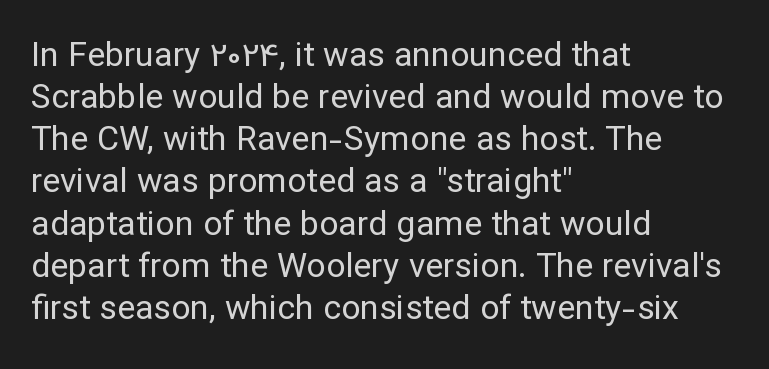
{"serif": "no", "italic": "no", "bold": "no", "weight": "regular", "width": "normal", "stroke_contrast": "low", "x_height": "medium", "monospaced": "no", "underline": "no", "align": "left", "line_spacing_ratio": 1.24, "letter_spacing": "normal", "letter_spacing_em": 0.0, "glyph_px": 34}
